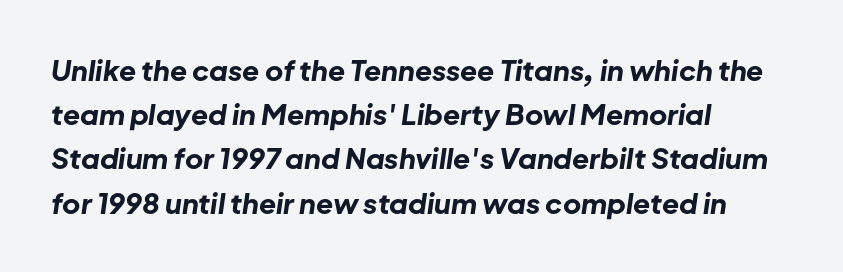
Q: Is the text bold? A: Yes.
Q: Is the text italic (slanted)? A: Yes, it leans right by about 8 degrees.
Q: Is the text underlined? A: No.
Q: How is the paragraph aligned? A: Left-aligned.
Q: Is the spacing between letters normal or unusually wide? A: Normal.
Q: Is the spacing between lines tight, normal or loose? A: Normal.
Q: Width (condensed, normal, or wide)? A: Normal.
Q: Stroke contrast? A: Low.
Q: x-height? A: Medium.
Q: Monospaced? A: No.
